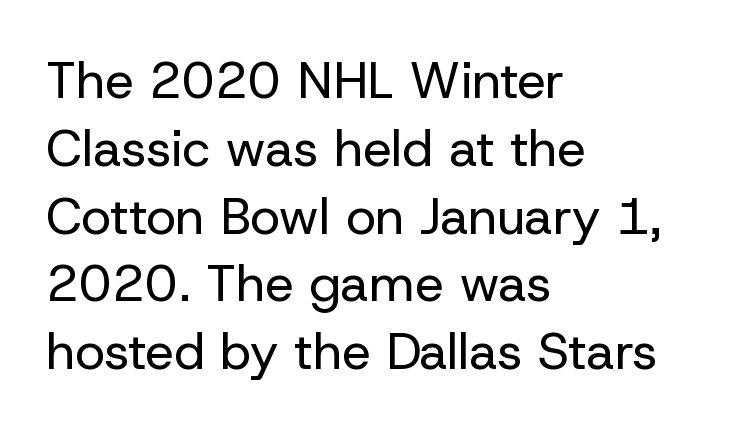
The passage shown stacks its lines at a standard gap. The typeface chosen for these lines omits serifs. The lettering holds an erect, upright posture throughout. Between one letter and the next there's only the usual sliver of space.
